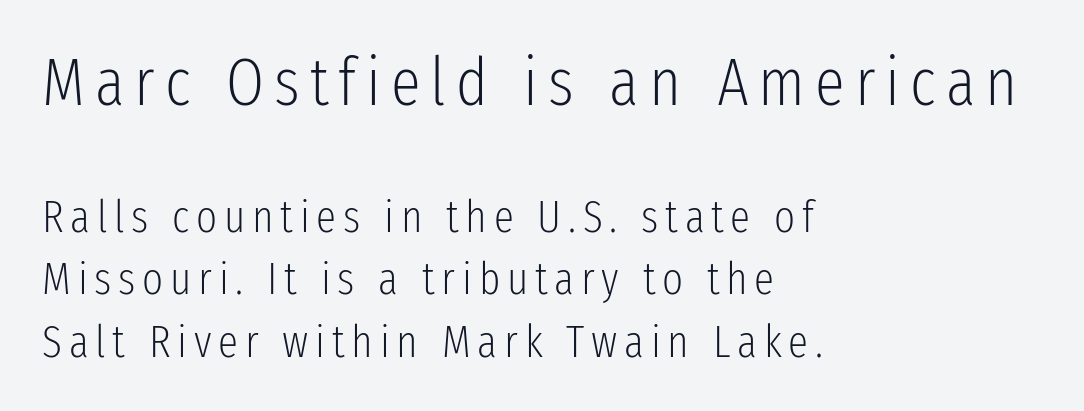
{"serif": "no", "italic": "no", "bold": "no", "weight": "light", "width": "condensed", "stroke_contrast": "low", "x_height": "medium", "monospaced": "no", "underline": "no", "align": "left", "line_spacing": "normal", "line_spacing_ratio": 1.39, "larger_block": "first", "size_ratio": 1.49, "glyph_px": 67}
